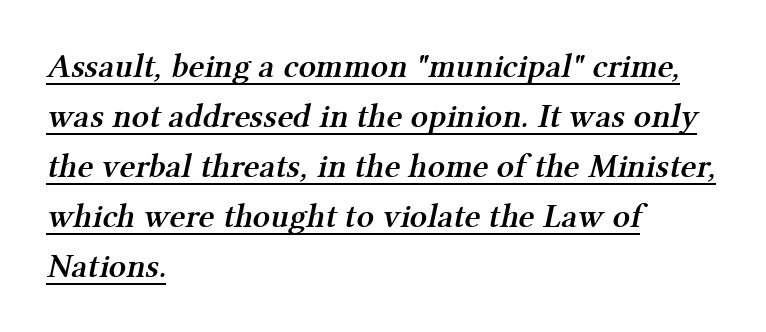
{"serif": "yes", "bold": "semi", "weight": "semibold", "width": "normal", "stroke_contrast": "medium", "x_height": "medium", "monospaced": "no", "underline": "yes", "align": "left", "line_spacing": "normal", "line_spacing_ratio": 1.47, "letter_spacing": "normal", "letter_spacing_em": 0.0, "glyph_px": 34}
